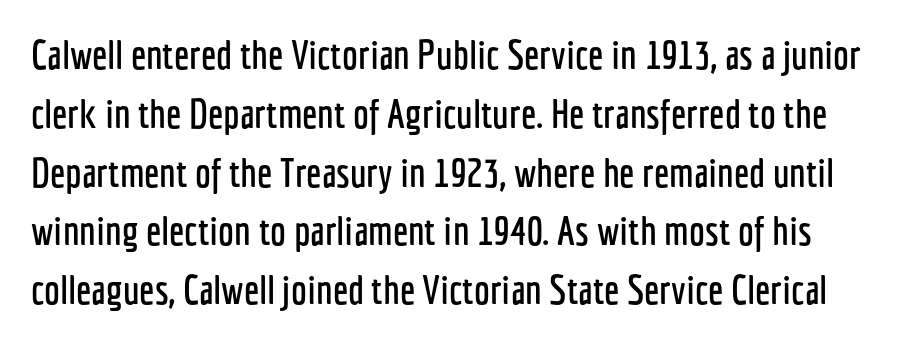
Caption: standard tracking, unaltered. Notice how the stems are strictly vertical — no italics here. A bare baseline throughout the passage. Observe the absence of serifs on each vertical stroke in this sample. Is this a fixed-width face? No — the glyphs have proportional, varying widths.
